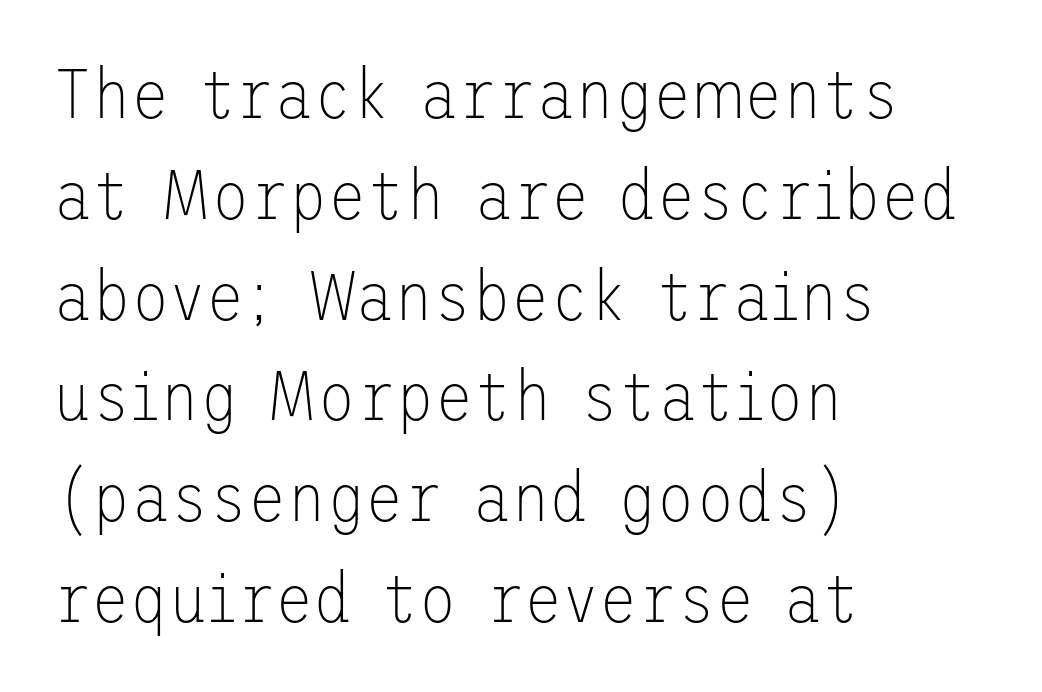
Weight: not bold — regular or lighter. Teacher's note: observe the even left margin — that is flush-left alignment. Beneath every word, the page is bare. Type style note: lacks serifs. No extra tracking has been applied to these lines.
